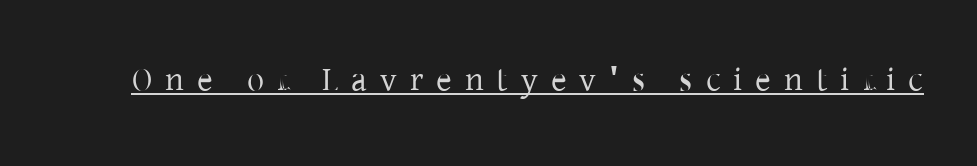
{"serif": "yes", "italic": "no", "width": "normal", "stroke_contrast": "low", "x_height": "medium", "monospaced": "no", "underline": "yes", "letter_spacing": "wide", "letter_spacing_em": 0.38, "glyph_px": 34}
